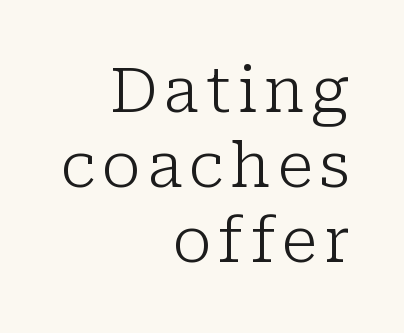
Serifs: yes, visible at the terminals of the letterforms. The typeface has the unassuming heft of standard copy or less. No italicization has been applied; the sample stays upright. The baseline area is clear.
